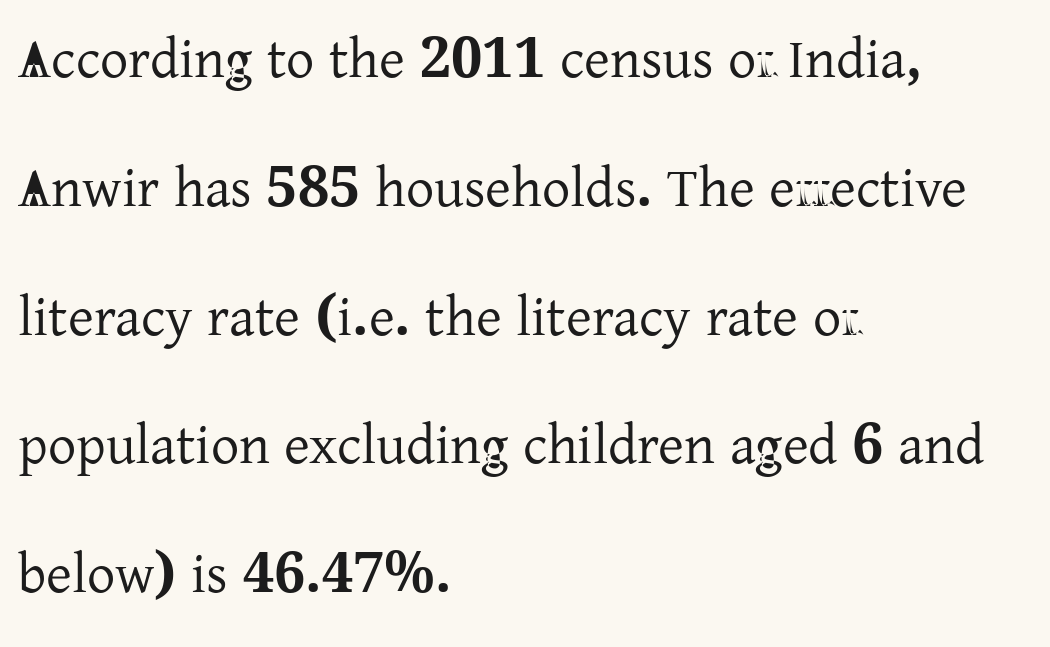
{"serif": "yes", "italic": "no", "width": "normal", "stroke_contrast": "low", "x_height": "medium", "monospaced": "no", "underline": "no", "align": "left", "line_spacing": "loose", "line_spacing_ratio": 2.3, "letter_spacing": "normal", "letter_spacing_em": 0.0, "glyph_px": 56}
